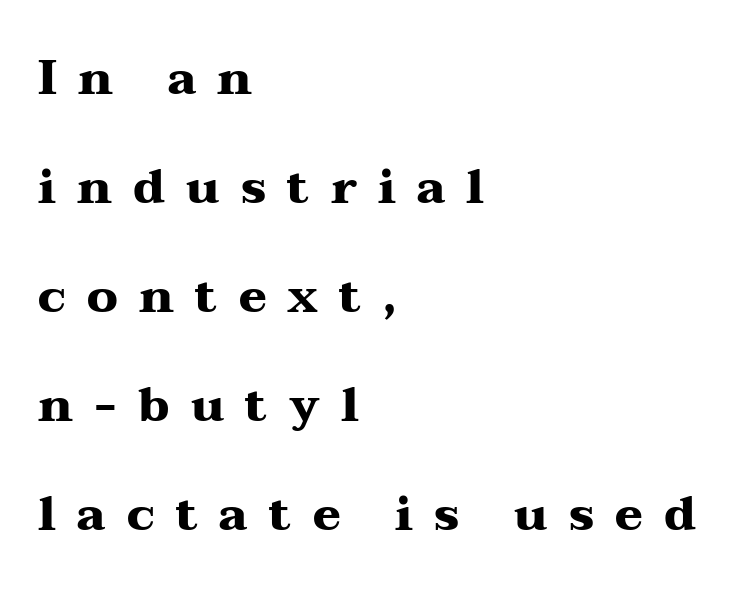
The type sits square on the baseline with zero lean. The rendering uses a large line-height, opening up the rows. Display-style spreading of the glyphs; the letterfit is very open. The typeface chosen for these lines features serifs.
